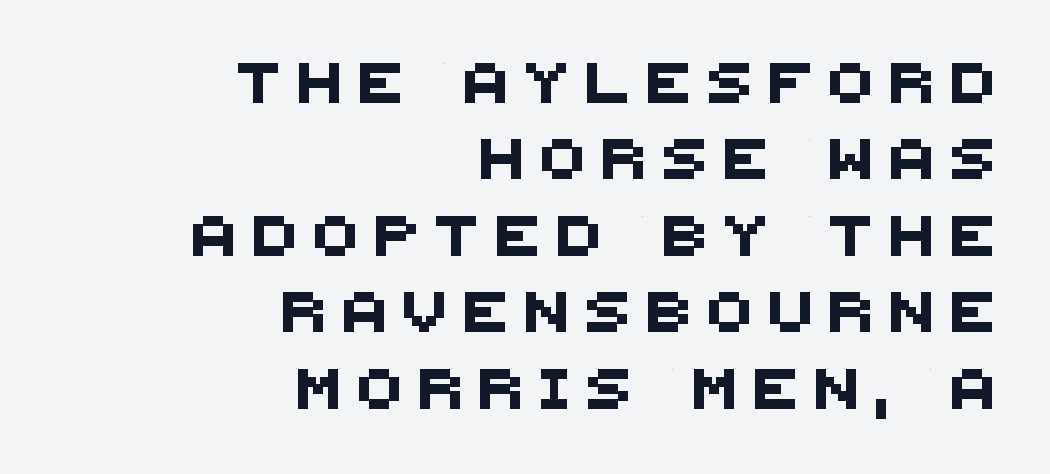
The designer dialed line spacing up above the default. You could only call the tracking loose — the letters float apart. Glance below the letters and you will spot only blank space. You could not count columns in this text — the font is proportionally spaced.
